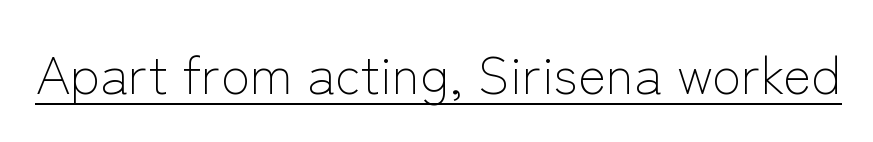
Q: Is the text bold? A: No.
Q: Is the text italic (slanted)? A: No, it is upright.
Q: Is the typeface a serif or a sans-serif typeface? A: Sans-serif.
Q: Is the text underlined? A: Yes.
Q: Is the spacing between letters normal or unusually wide? A: Normal.
Q: Width (condensed, normal, or wide)? A: Normal.
Q: Stroke contrast? A: Low.
Q: x-height? A: Medium.
Q: Monospaced? A: No.
